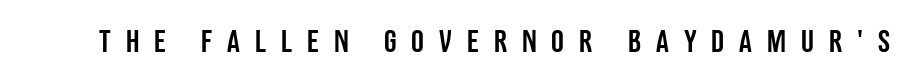
Q: Is the text italic (slanted)? A: No, it is upright.
Q: Is the typeface a serif or a sans-serif typeface? A: Sans-serif.
Q: Is the text underlined? A: No.
Q: Is the spacing between letters normal or unusually wide? A: Unusually wide.
Q: Width (condensed, normal, or wide)? A: Condensed.
Q: Stroke contrast? A: Low.
Q: x-height? A: Large.
Q: Monospaced? A: No.
